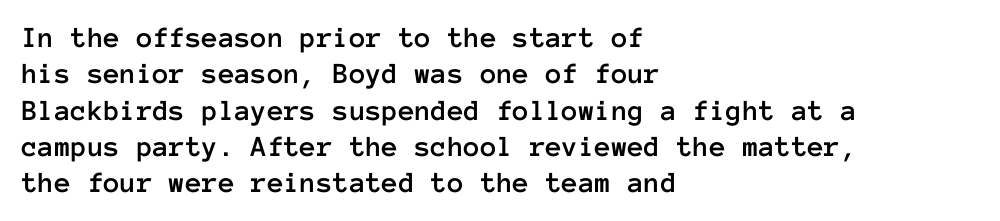
{"italic": "no", "width": "normal", "stroke_contrast": "low", "x_height": "medium", "monospaced": "yes", "underline": "no", "align": "left", "line_spacing_ratio": 1.21, "letter_spacing": "normal", "letter_spacing_em": 0.0, "glyph_px": 30}
